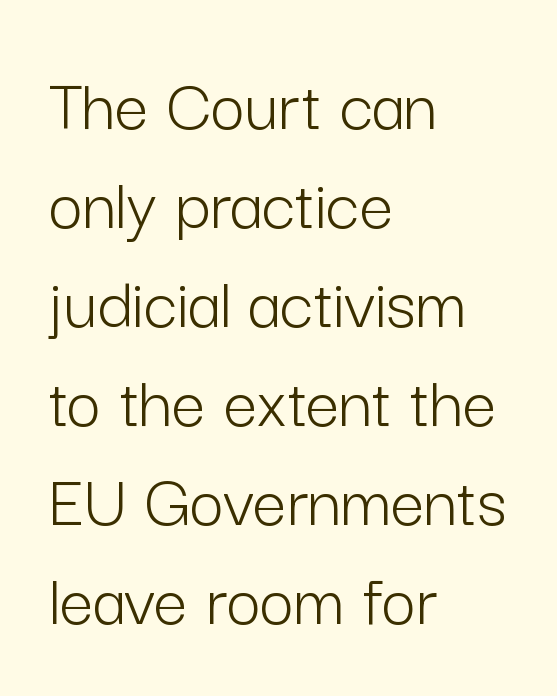
This sample keeps an unexceptional amount of space between lines. Every stem runs plumb, perpendicular to the baseline. In CSS terms this would be text-align: left. A typesetter would call this proportional, since set widths differ per character. Tracking here is standard; glyphs follow each other at the usual distance. This rendering features lettering with no underline.
